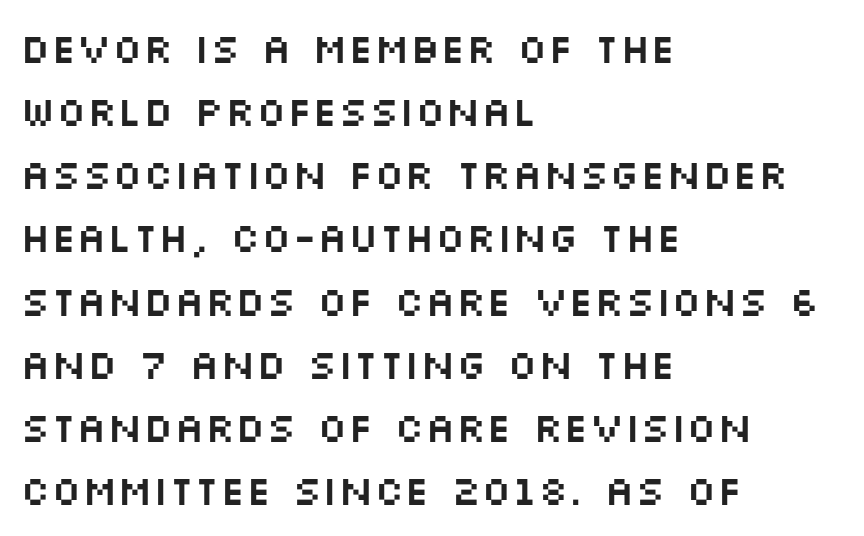
{"serif": "no", "italic": "no", "width": "wide", "stroke_contrast": "medium", "x_height": "large", "monospaced": "no", "underline": "no", "align": "left", "line_spacing": "normal", "line_spacing_ratio": 1.54, "letter_spacing": "normal", "letter_spacing_em": 0.0, "glyph_px": 41}
